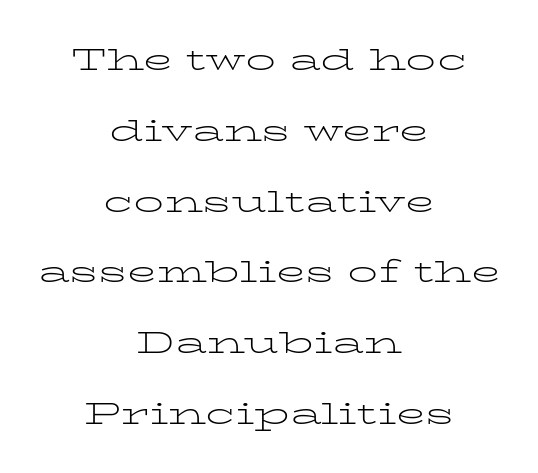
The image shows 30 px light, wide serif type, upright; set centered, loose line spacing (2.36x), normal letter spacing, not underlined; low stroke contrast and a medium x-height.
